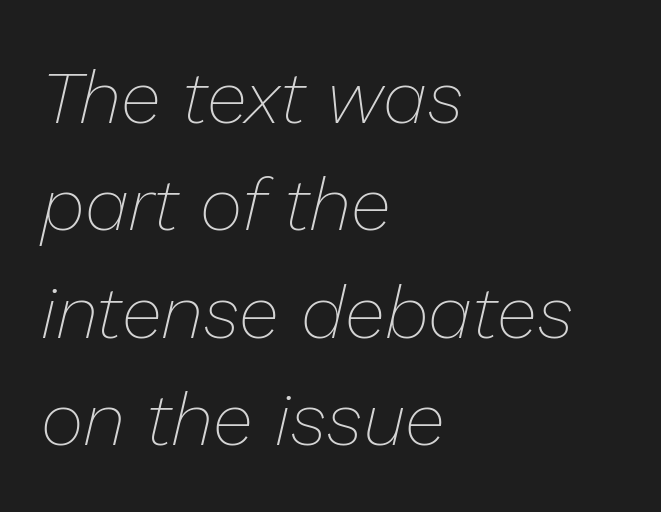
Q: Is the text bold? A: No.
Q: Is the text italic (slanted)? A: Yes, it leans right by about 13 degrees.
Q: Is the text underlined? A: No.
Q: How is the paragraph aligned? A: Left-aligned.
Q: Is the spacing between letters normal or unusually wide? A: Normal.
Q: Is the spacing between lines tight, normal or loose? A: Normal.
Q: Width (condensed, normal, or wide)? A: Normal.
Q: Stroke contrast? A: Low.
Q: x-height? A: Medium.
Q: Monospaced? A: No.
